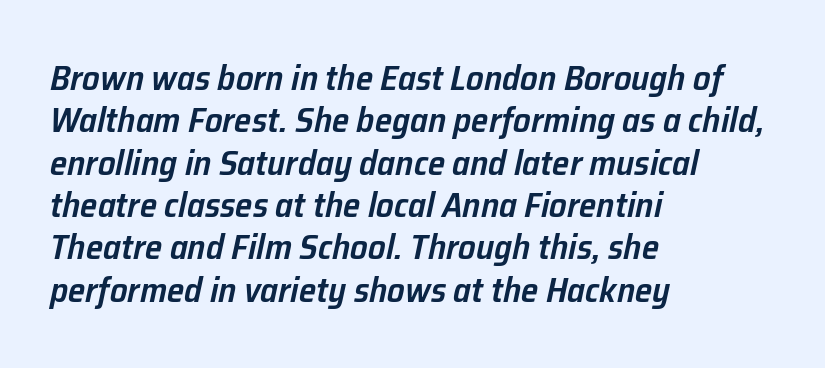
{"italic": "yes", "lean": "right", "slant_degrees": 12, "bold": "semi", "weight": "semibold", "width": "normal", "stroke_contrast": "low", "x_height": "medium", "monospaced": "no", "underline": "no", "align": "left", "line_spacing_ratio": 1.21, "letter_spacing": "normal", "letter_spacing_em": 0.0, "glyph_px": 35}
